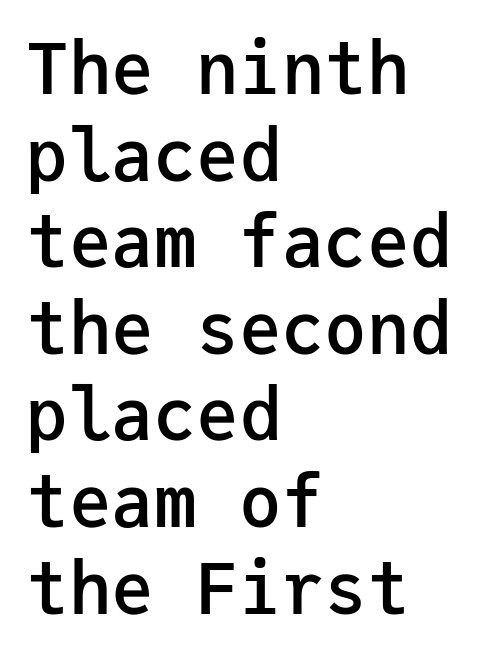
The lines in this sample share a left origin and differ only in where they stop. Rendered with straight, roman letterforms. This is sans-serif lettering, the kind often seen on screens and signage. You could count columns in this text — the font is strictly monospaced. Students, this is semibold: more ink than regular, less than bold. The type is set solid horizontally, with unmodified tracking.
